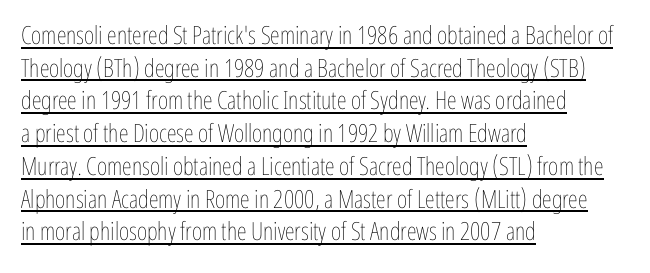
The image shows 25 px text type, upright; set left-aligned, normal line spacing (1.31x), normal letter spacing, underlined.
